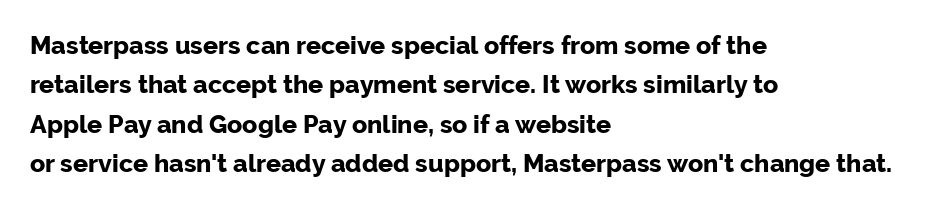
{"italic": "no", "bold": "yes", "underline": "no", "align": "left", "line_spacing": "normal", "line_spacing_ratio": 1.58, "letter_spacing": "normal", "letter_spacing_em": 0.0, "glyph_px": 25}
